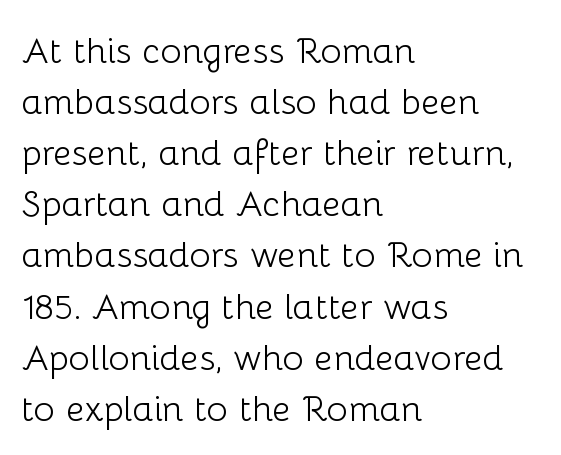
{"serif": "no", "italic": "no", "bold": "no", "weight": "light", "width": "normal", "stroke_contrast": "low", "x_height": "medium", "monospaced": "no", "underline": "no", "align": "left", "line_spacing": "normal", "line_spacing_ratio": 1.42, "letter_spacing": "normal", "letter_spacing_em": 0.0, "glyph_px": 36}
